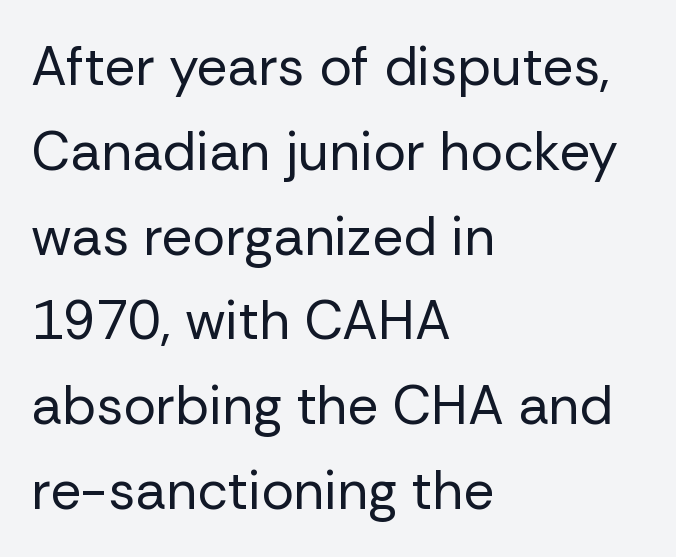
The characters are drawn with everyday or finer stroke widths. The glyphs in this specimen are sans serif. This sample uses an upright cut, with every glyph sitting square on the baseline. Character widths vary here, with narrow letters taking less room than wide ones.
